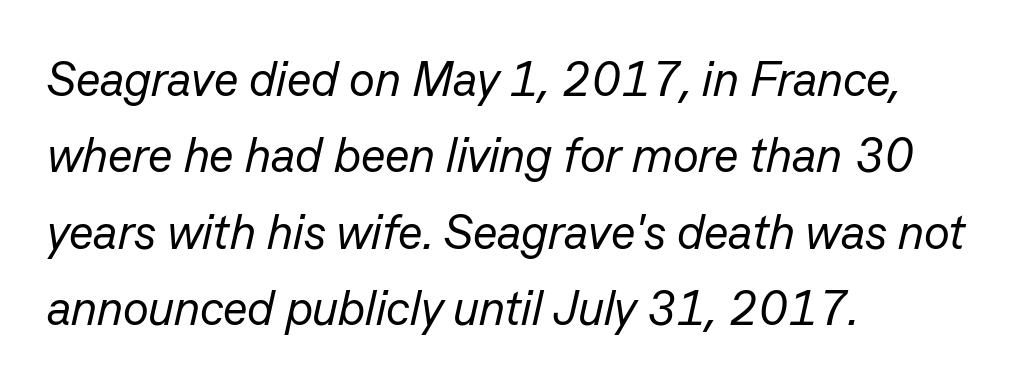
{"italic": "yes", "lean": "right", "slant_degrees": 13, "bold": "no", "weight": "regular", "width": "normal", "stroke_contrast": "low", "x_height": "medium", "monospaced": "no", "underline": "no", "align": "left", "line_spacing": "normal", "line_spacing_ratio": 1.59, "letter_spacing": "normal", "letter_spacing_em": 0.0, "glyph_px": 48}
